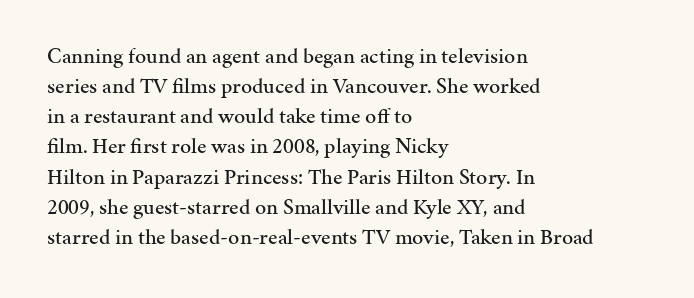
The image shows 22 px text type, upright; set left-aligned, normal line spacing (1.37x), normal letter spacing, not underlined.
